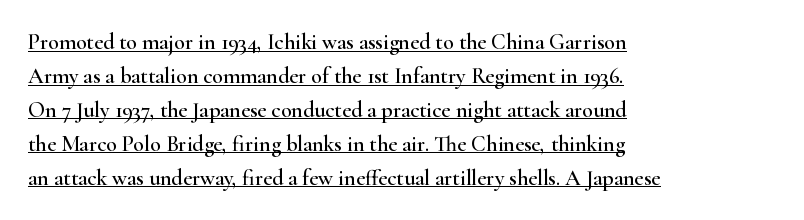
{"italic": "no", "underline": "yes", "align": "left", "line_spacing": "normal", "line_spacing_ratio": 1.54, "letter_spacing": "normal", "letter_spacing_em": 0.0, "glyph_px": 22}
